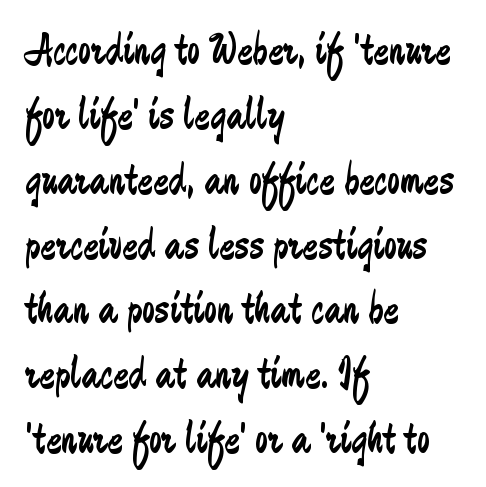
{"serif": "no", "bold": "no", "weight": "regular", "width": "condensed", "stroke_contrast": "low", "x_height": "medium", "monospaced": "no", "underline": "no", "align": "left", "line_spacing": "normal", "line_spacing_ratio": 1.41, "letter_spacing": "normal", "letter_spacing_em": 0.0, "glyph_px": 46}
